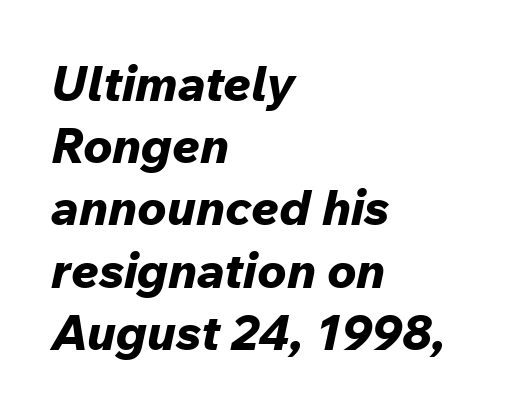
The image shows 49 px bold type, italic (leaning right); set left-aligned, normal line spacing (1.27x), normal letter spacing, not underlined; low stroke contrast and a medium x-height.
